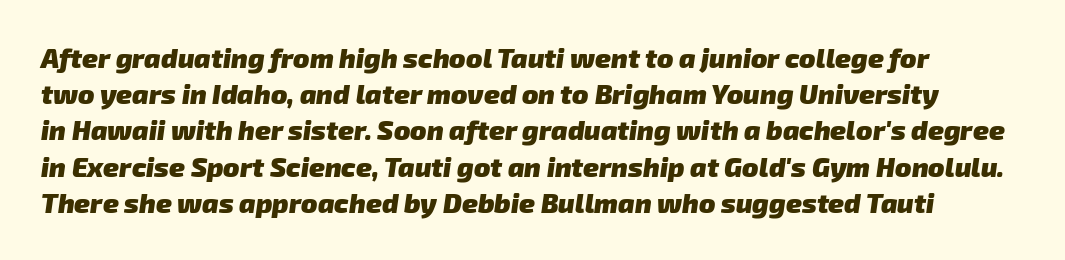
The image shows 27 px bold type; set normal line spacing (1.34x), normal letter spacing, not underlined.
